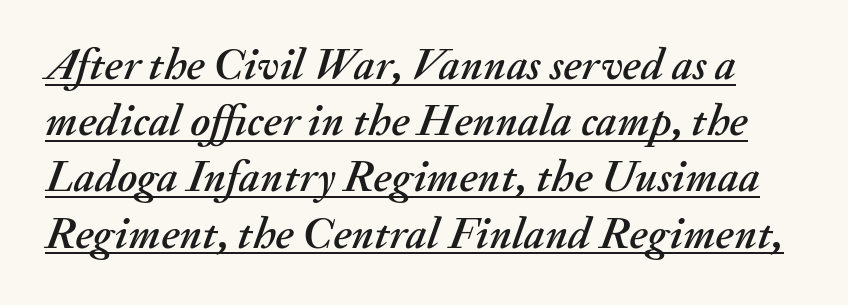
{"italic": "yes", "lean": "right", "slant_degrees": 20, "width": "normal", "stroke_contrast": "medium", "x_height": "small", "monospaced": "no", "underline": "yes", "line_spacing": "normal", "line_spacing_ratio": 1.25, "letter_spacing": "normal", "letter_spacing_em": 0.0, "glyph_px": 45}
